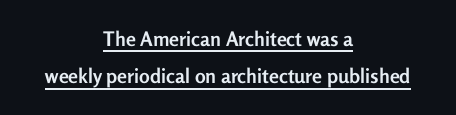
Q: Is the text bold? A: Yes.
Q: Is the text italic (slanted)? A: No, it is upright.
Q: Is the text underlined? A: Yes.
Q: How is the paragraph aligned? A: Centered.
Q: Is the spacing between letters normal or unusually wide? A: Normal.
